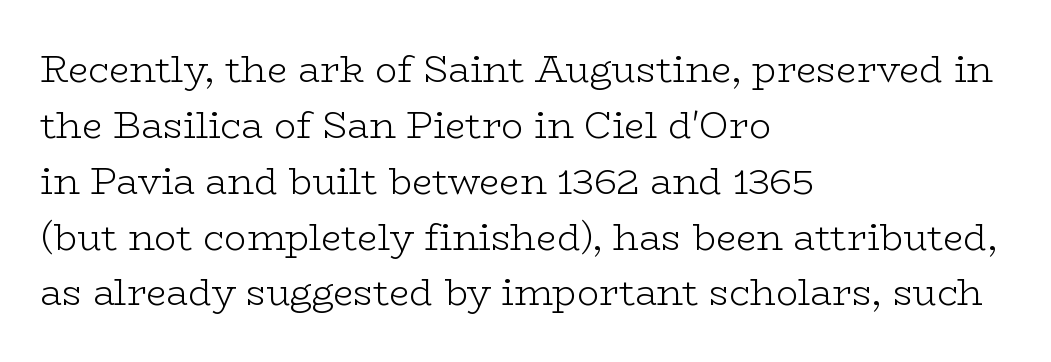
Spacing verdict: proportional, widths tailored to each character. Does the lettering tilt? It doesn't — this is upright. Each letter's strokes conclude with small projecting serifs. Caption: face not bold, strokes unweighted.
